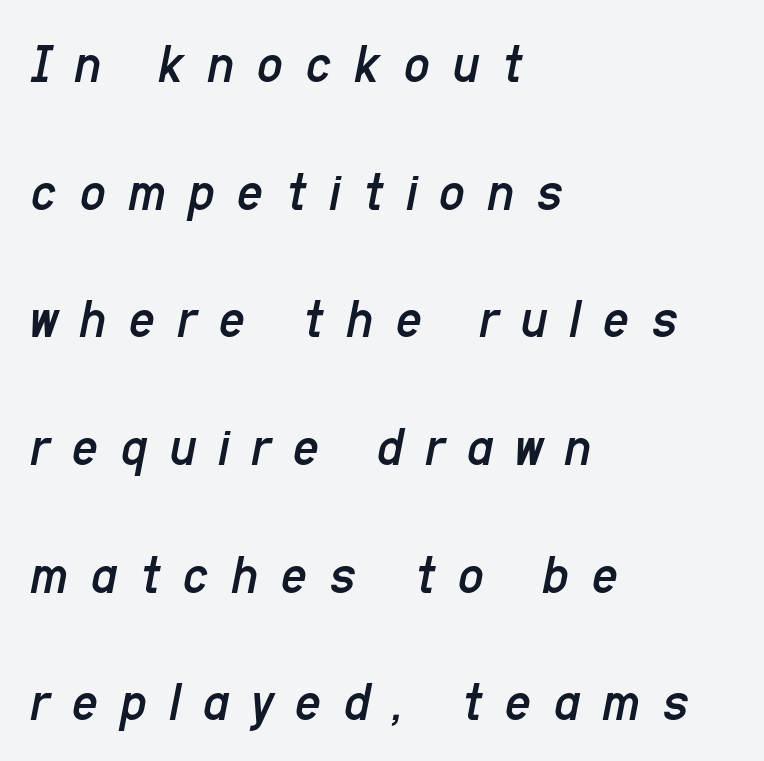
{"italic": "yes", "lean": "right", "slant_degrees": 11, "bold": "no", "weight": "regular", "width": "condensed", "stroke_contrast": "low", "x_height": "medium", "monospaced": "no", "underline": "no", "align": "left", "line_spacing": "loose", "line_spacing_ratio": 2.24, "letter_spacing": "wide", "letter_spacing_em": 0.39, "glyph_px": 57}
